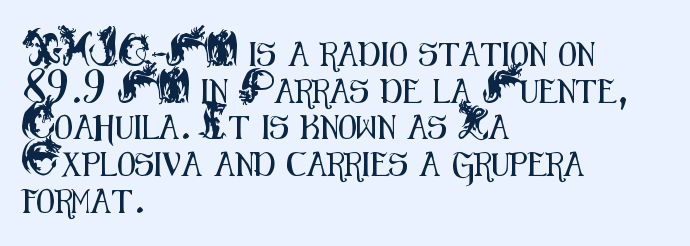
The image shows 24 px text type, upright; set left-aligned, normal line spacing (1.53x), normal letter spacing, not underlined.
